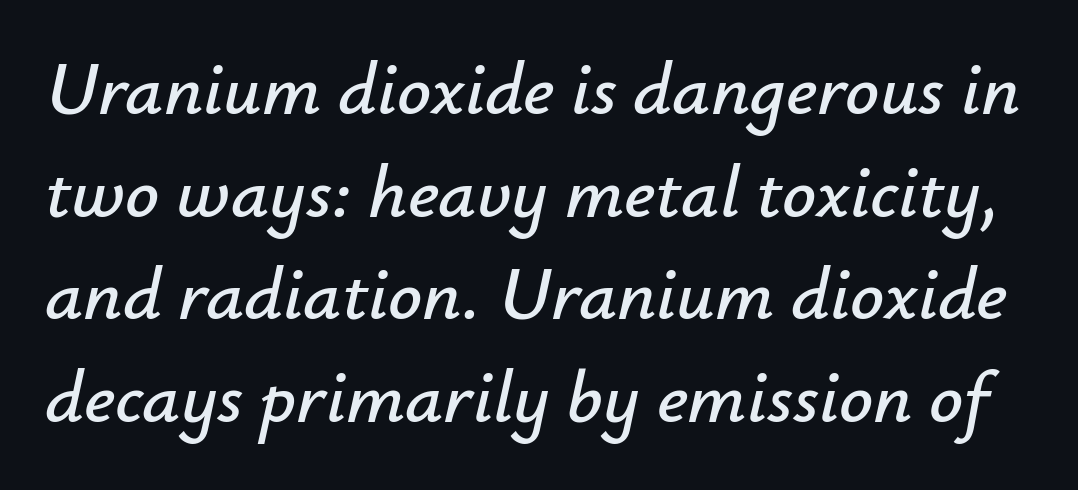
{"italic": "yes", "lean": "right", "slant_degrees": 12, "width": "normal", "stroke_contrast": "low", "x_height": "small", "monospaced": "no", "underline": "no", "line_spacing": "normal", "line_spacing_ratio": 1.37, "letter_spacing": "normal", "letter_spacing_em": 0.0, "glyph_px": 75}
